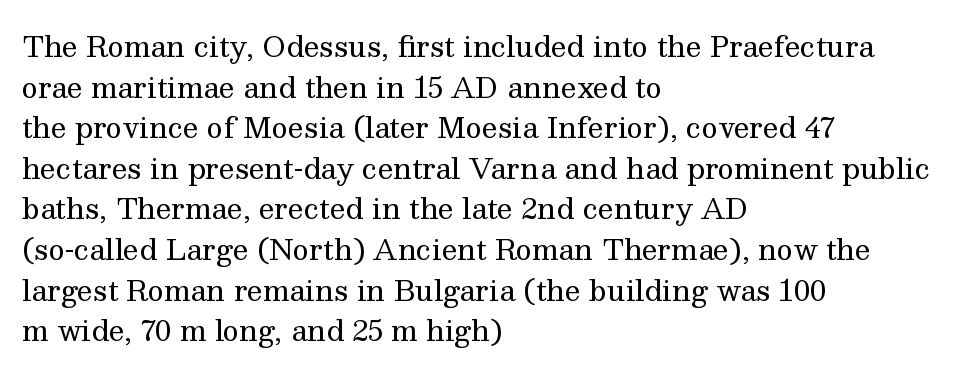
{"serif": "yes", "italic": "no", "bold": "no", "weight": "regular", "width": "normal", "stroke_contrast": "medium", "x_height": "medium", "monospaced": "no", "underline": "no", "align": "left", "line_spacing": "normal", "line_spacing_ratio": 1.45, "letter_spacing": "normal", "letter_spacing_em": 0.0, "glyph_px": 28}
